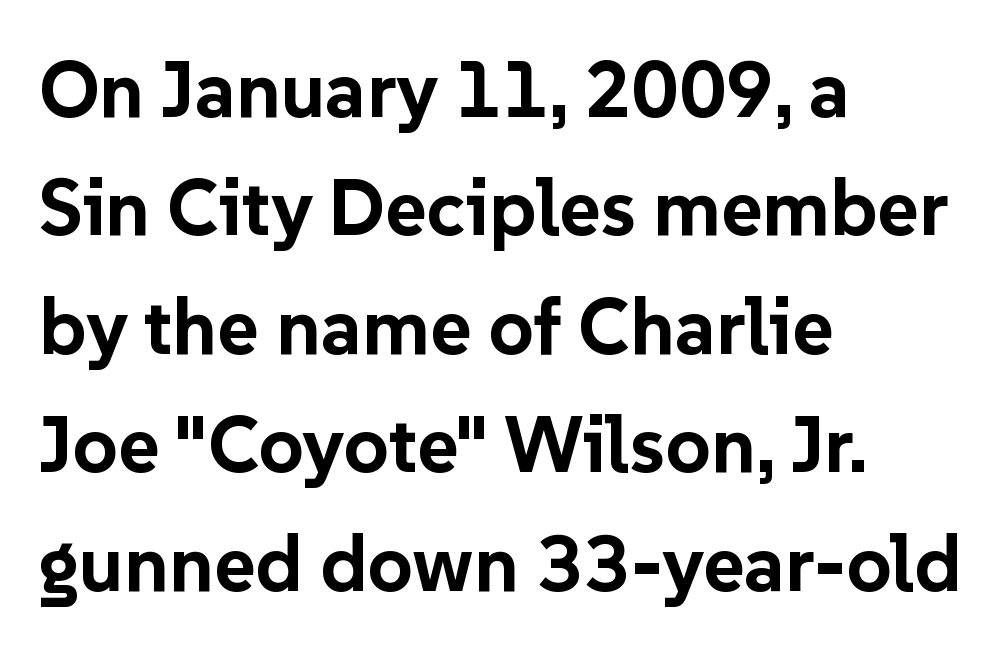
Standard letterfit; no display-style spreading of the glyphs. Only glyphs here, with clear space below each row. The designer went with a sans here, leaving each stem footless. When letters stand straight like this, we call the style roman or upright. Leading matches the norm, producing a regular column. The passage shown is typed in a proportional face where columns would drift.
